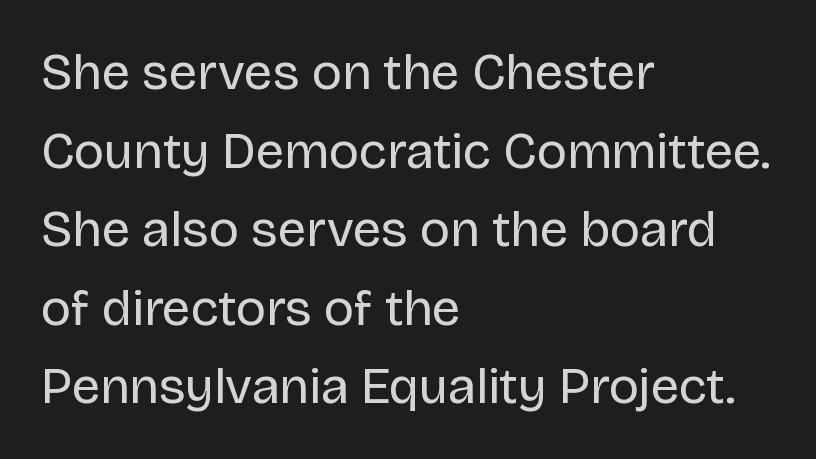
Q: Is the text bold? A: No.
Q: Is the text italic (slanted)? A: No, it is upright.
Q: Is the typeface a serif or a sans-serif typeface? A: Sans-serif.
Q: Is the text underlined? A: No.
Q: How is the paragraph aligned? A: Left-aligned.
Q: Is the spacing between letters normal or unusually wide? A: Normal.
Q: Is the spacing between lines tight, normal or loose? A: Normal.
Q: Width (condensed, normal, or wide)? A: Normal.
Q: Stroke contrast? A: Low.
Q: x-height? A: Large.
Q: Monospaced? A: No.
